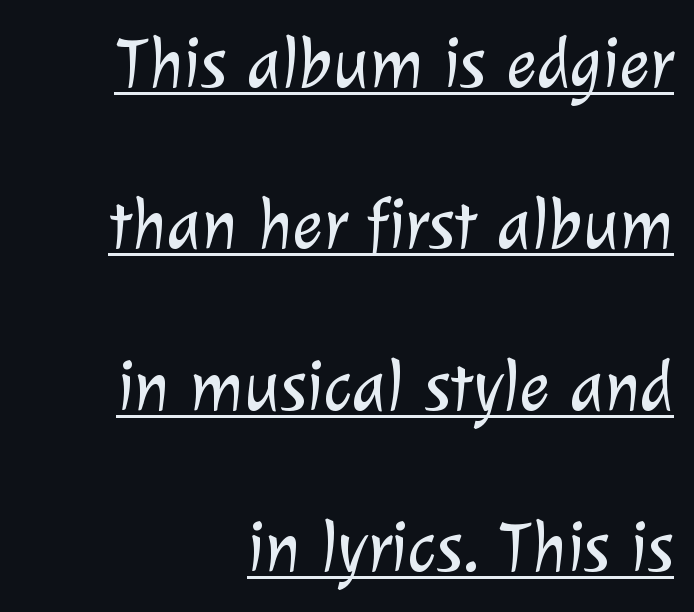
Q: Is the text bold? A: No.
Q: Is the typeface a serif or a sans-serif typeface? A: Sans-serif.
Q: Is the text underlined? A: Yes.
Q: How is the paragraph aligned? A: Right-aligned.
Q: Is the spacing between letters normal or unusually wide? A: Normal.
Q: Is the spacing between lines tight, normal or loose? A: Loose.
Q: Width (condensed, normal, or wide)? A: Normal.
Q: Stroke contrast? A: Low.
Q: x-height? A: Medium.
Q: Monospaced? A: No.
